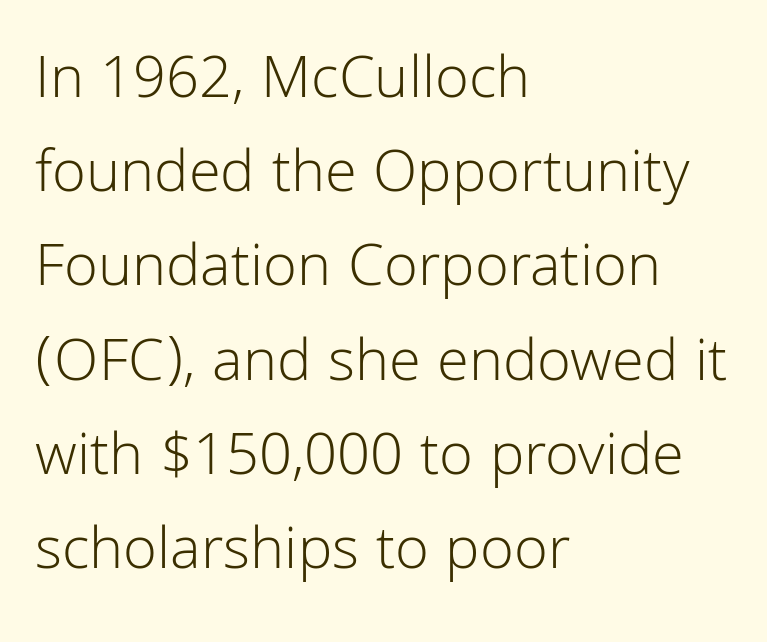
The image shows 62 px light sans-serif type, upright; set left-aligned, normal line spacing (1.52x), normal letter spacing, not underlined; low stroke contrast and a medium x-height.
